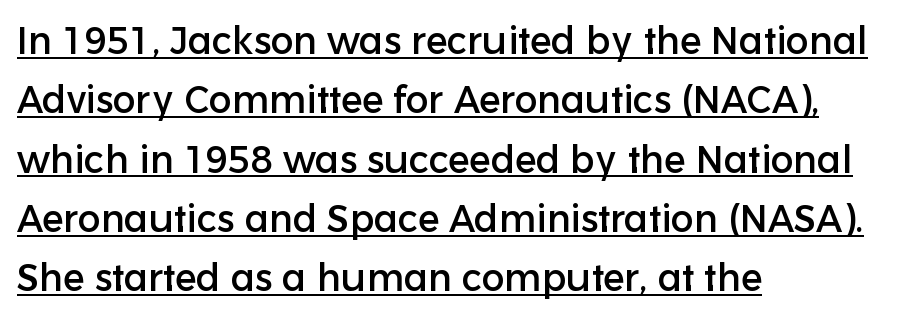
Q: Is the text italic (slanted)? A: No, it is upright.
Q: Is the typeface a serif or a sans-serif typeface? A: Sans-serif.
Q: Is the text underlined? A: Yes.
Q: How is the paragraph aligned? A: Left-aligned.
Q: Is the spacing between letters normal or unusually wide? A: Normal.
Q: Is the spacing between lines tight, normal or loose? A: Normal.
Q: Width (condensed, normal, or wide)? A: Normal.
Q: Stroke contrast? A: Low.
Q: x-height? A: Medium.
Q: Monospaced? A: No.
